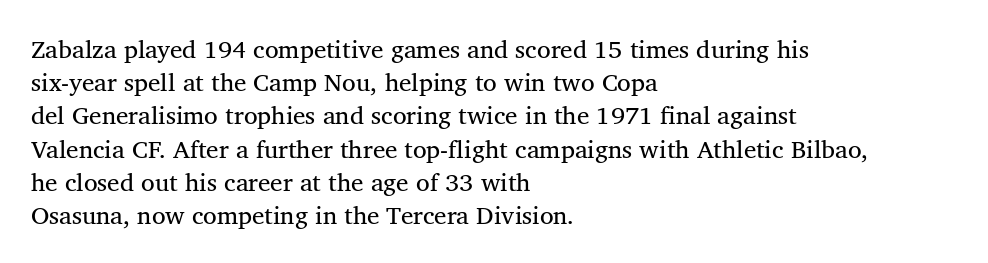
{"italic": "no", "bold": "no", "underline": "no", "align": "left", "line_spacing": "normal", "line_spacing_ratio": 1.33, "letter_spacing": "normal", "letter_spacing_em": 0.0, "glyph_px": 25}
